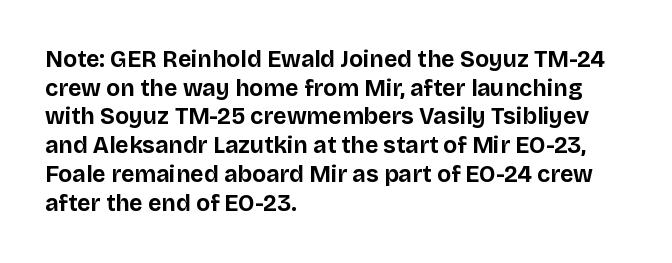
Q: Is the text bold? A: Yes.
Q: Is the text italic (slanted)? A: No, it is upright.
Q: Is the text underlined? A: No.
Q: How is the paragraph aligned? A: Left-aligned.
Q: Is the spacing between letters normal or unusually wide? A: Normal.
Q: Is the spacing between lines tight, normal or loose? A: Normal.
